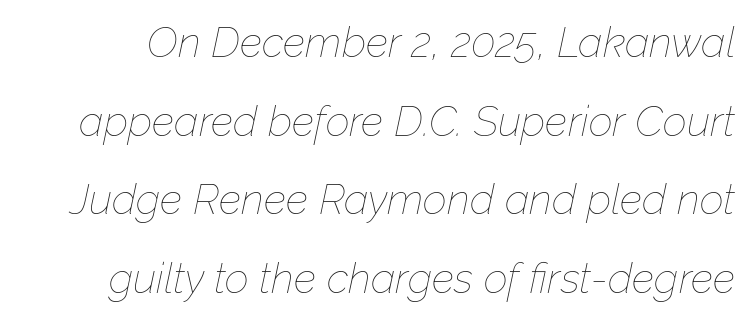
{"italic": "yes", "lean": "right", "slant_degrees": 12, "bold": "no", "weight": "thin", "width": "normal", "stroke_contrast": "low", "x_height": "medium", "monospaced": "no", "underline": "no", "line_spacing_ratio": 1.87, "letter_spacing": "normal", "letter_spacing_em": 0.0, "glyph_px": 42}
